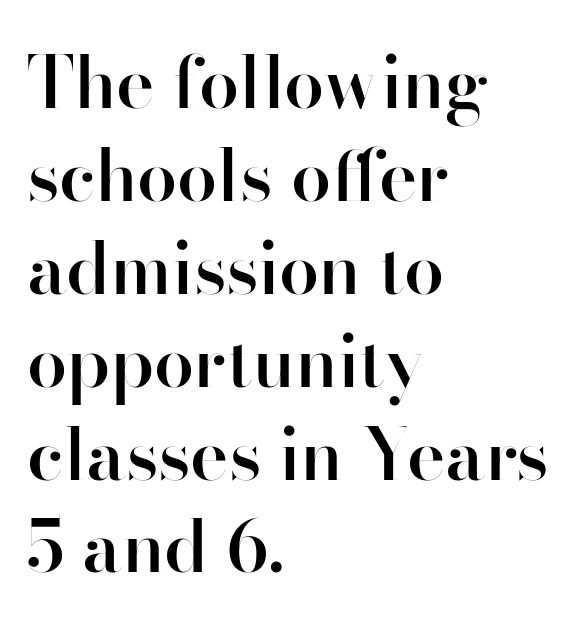
{"serif": "no", "italic": "no", "bold": "semi", "weight": "semibold", "width": "normal", "stroke_contrast": "high", "x_height": "small", "monospaced": "no", "underline": "no", "align": "left", "line_spacing": "normal", "line_spacing_ratio": 1.29, "letter_spacing": "normal", "letter_spacing_em": 0.0, "glyph_px": 72}
